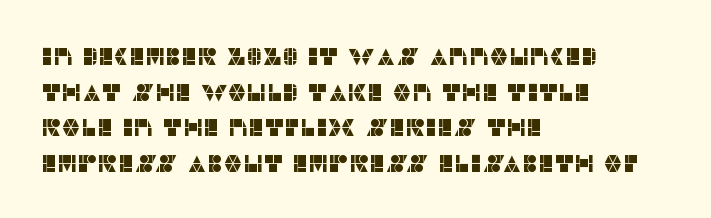
The image shows 24 px text type, upright; set left-aligned, normal line spacing (1.48x), normal letter spacing, not underlined.
